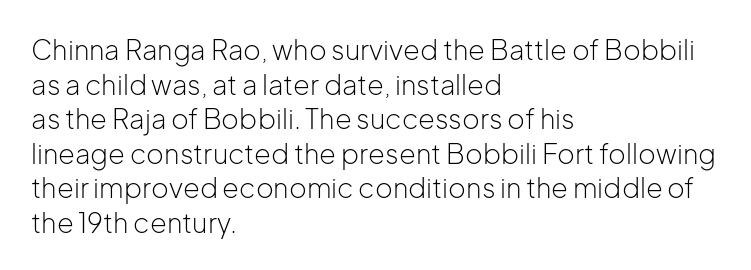
Q: Is the text bold? A: No.
Q: Is the text italic (slanted)? A: No, it is upright.
Q: Is the text underlined? A: No.
Q: How is the paragraph aligned? A: Left-aligned.
Q: Is the spacing between letters normal or unusually wide? A: Normal.
Q: Is the spacing between lines tight, normal or loose? A: Normal.
